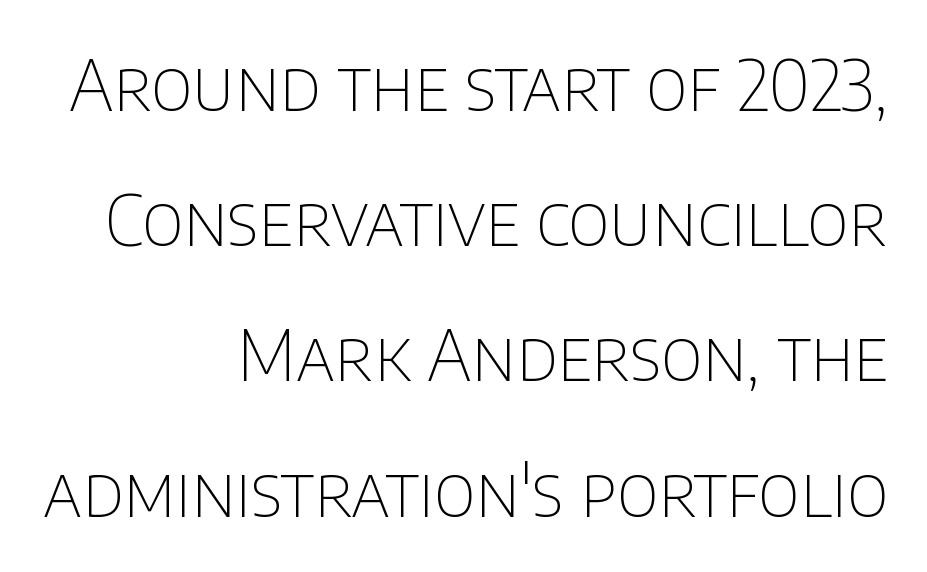
Each new line begins a long way beneath the previous one. A typesetter would mark this as roman, not italic. The letterforms sit shoulder to shoulder at normal distance. Observe the absence of serifs on each vertical stroke in this sample.
